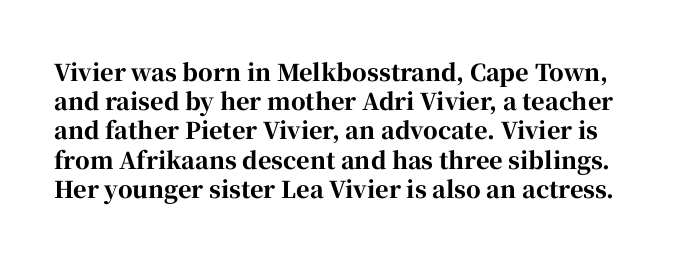
Q: Is the text bold? A: Yes.
Q: Is the text italic (slanted)? A: No, it is upright.
Q: Is the text underlined? A: No.
Q: Is the spacing between letters normal or unusually wide? A: Normal.
Q: Is the spacing between lines tight, normal or loose? A: Normal.
